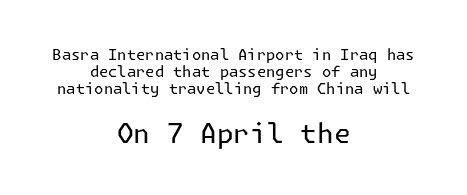
{"italic": "no", "bold": "no", "underline": "no", "align": "center", "line_spacing": "tight", "line_spacing_ratio": 1.13, "letter_spacing": "normal", "letter_spacing_em": 0.0, "larger_block": "second", "size_ratio": 1.8, "glyph_px": 27}
